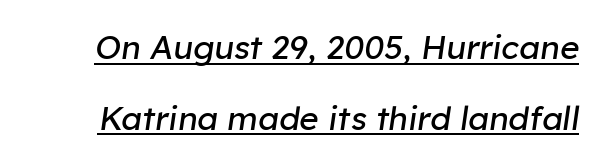
The passage shown is not bold in any degree. Horizontal bands of white between lines are thick stripes. Beneath each row of characters lies a ruled line. No extra tracking has been applied to these lines. Looks like regular typesetting: each glyph gets only the width it needs.
